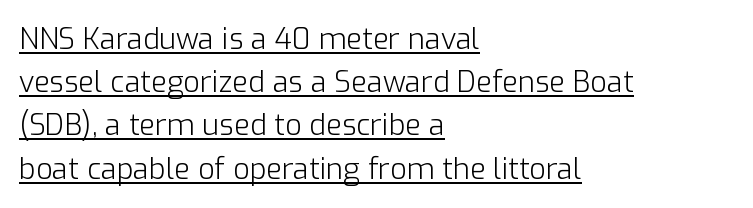
Q: Is the text bold? A: No.
Q: Is the text italic (slanted)? A: No, it is upright.
Q: Is the typeface a serif or a sans-serif typeface? A: Sans-serif.
Q: Is the text underlined? A: Yes.
Q: How is the paragraph aligned? A: Left-aligned.
Q: Is the spacing between letters normal or unusually wide? A: Normal.
Q: Is the spacing between lines tight, normal or loose? A: Normal.
Q: Width (condensed, normal, or wide)? A: Normal.
Q: Stroke contrast? A: Low.
Q: x-height? A: Medium.
Q: Monospaced? A: No.
